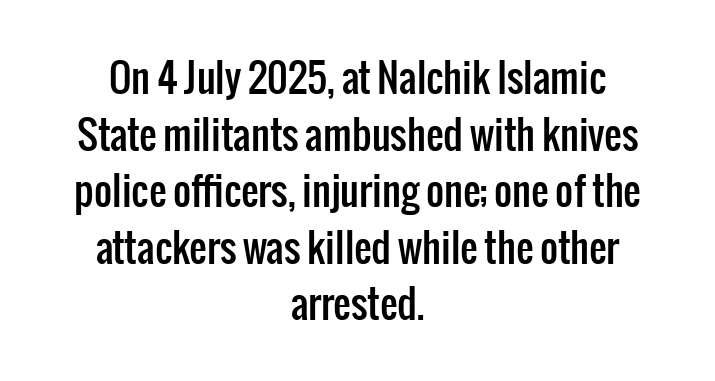
Each row of text sits above clean, open space. Short and long lines alike share a common midpoint. What stands out about the letter spacing? Nothing — it is the standard amount. Here the designer chose a conventional face with non-uniform glyph widths.
